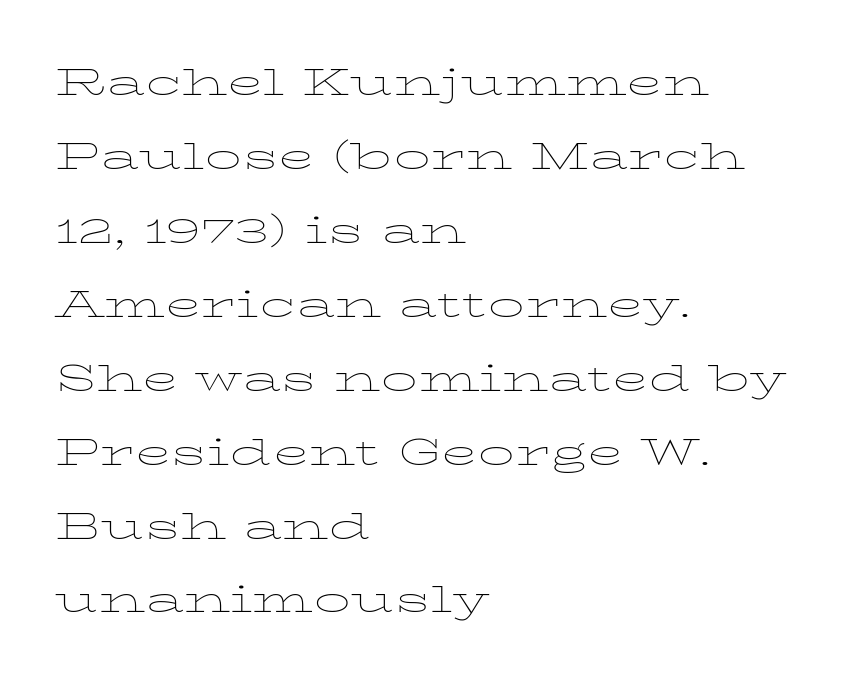
The image shows 48 px thin, wide type, upright; set left-aligned, normal line spacing (1.54x), normal letter spacing, not underlined; low stroke contrast and a medium x-height.
